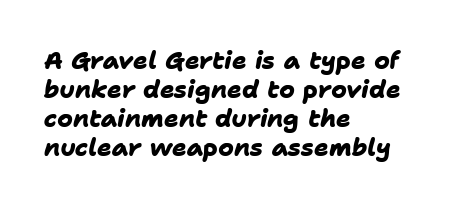
The image shows 24 px bold type; set left-aligned, line spacing 1.21x, normal letter spacing, not underlined.
